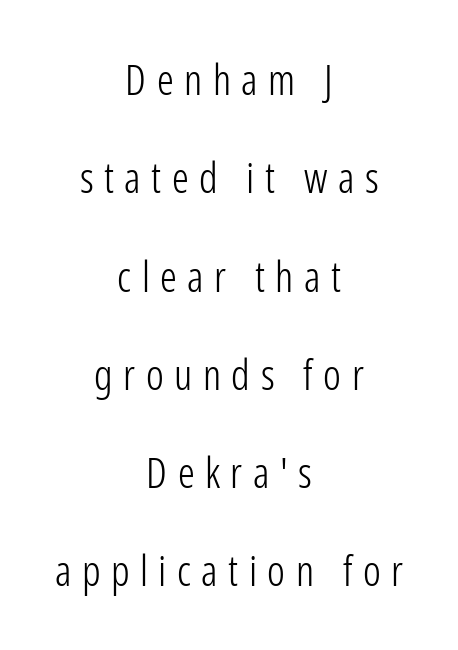
{"serif": "no", "italic": "no", "bold": "no", "weight": "light", "width": "condensed", "stroke_contrast": "low", "x_height": "medium", "monospaced": "no", "underline": "no", "align": "center", "line_spacing": "loose", "line_spacing_ratio": 2.34, "letter_spacing": "wide", "letter_spacing_em": 0.25, "glyph_px": 42}
